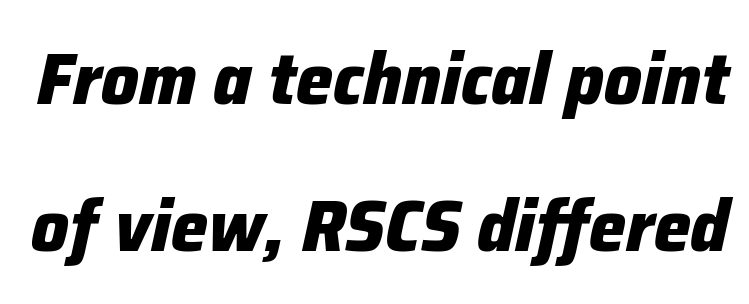
Q: Is the text bold? A: Yes.
Q: Is the text italic (slanted)? A: Yes, it leans right by about 12 degrees.
Q: Is the text underlined? A: No.
Q: Is the spacing between letters normal or unusually wide? A: Normal.
Q: Is the spacing between lines tight, normal or loose? A: Loose.
Q: Width (condensed, normal, or wide)? A: Normal.
Q: Stroke contrast? A: Low.
Q: x-height? A: Medium.
Q: Monospaced? A: No.
